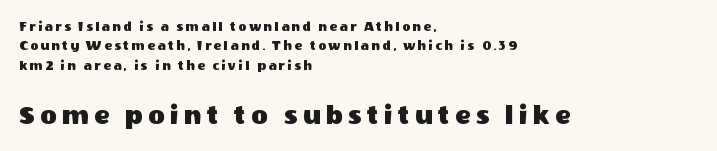
{"serif": "no", "italic": "no", "width": "normal", "x_height": "large", "monospaced": "no", "underline": "no", "align": "left", "line_spacing": "normal", "line_spacing_ratio": 1.38, "larger_block": "second", "size_ratio": 2.07, "glyph_px": 29}
